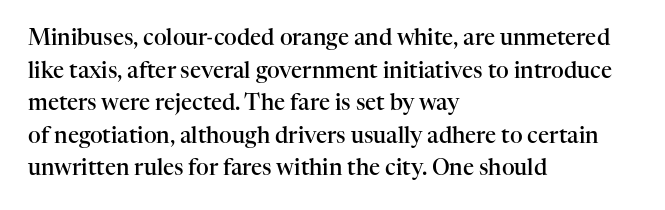
Q: Is the text bold? A: Semi-bold.
Q: Is the text italic (slanted)? A: No, it is upright.
Q: Is the text underlined? A: No.
Q: How is the paragraph aligned? A: Left-aligned.
Q: Is the spacing between letters normal or unusually wide? A: Normal.
Q: Is the spacing between lines tight, normal or loose? A: Normal.
